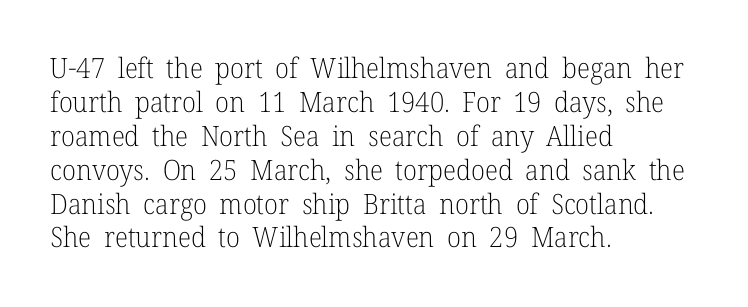
Q: Is the text bold? A: No.
Q: Is the text italic (slanted)? A: No, it is upright.
Q: Is the typeface a serif or a sans-serif typeface? A: Serif.
Q: Is the text underlined? A: No.
Q: How is the paragraph aligned? A: Left-aligned.
Q: Is the spacing between letters normal or unusually wide? A: Normal.
Q: Width (condensed, normal, or wide)? A: Normal.
Q: Stroke contrast? A: Low.
Q: x-height? A: Medium.
Q: Monospaced? A: No.
